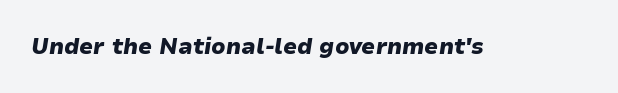
The image shows 22 px bold type, italic (leaning right); set normal letter spacing, not underlined.
